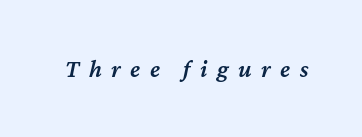
The image shows 25 px text type, italic (leaning right); set unusually wide letter spacing (+0.38 em), not underlined.
